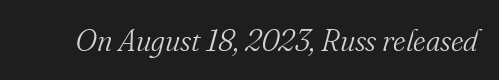
The image shows 30 px light serif type, italic (leaning right); set normal letter spacing, not underlined; medium stroke contrast and a small x-height.
